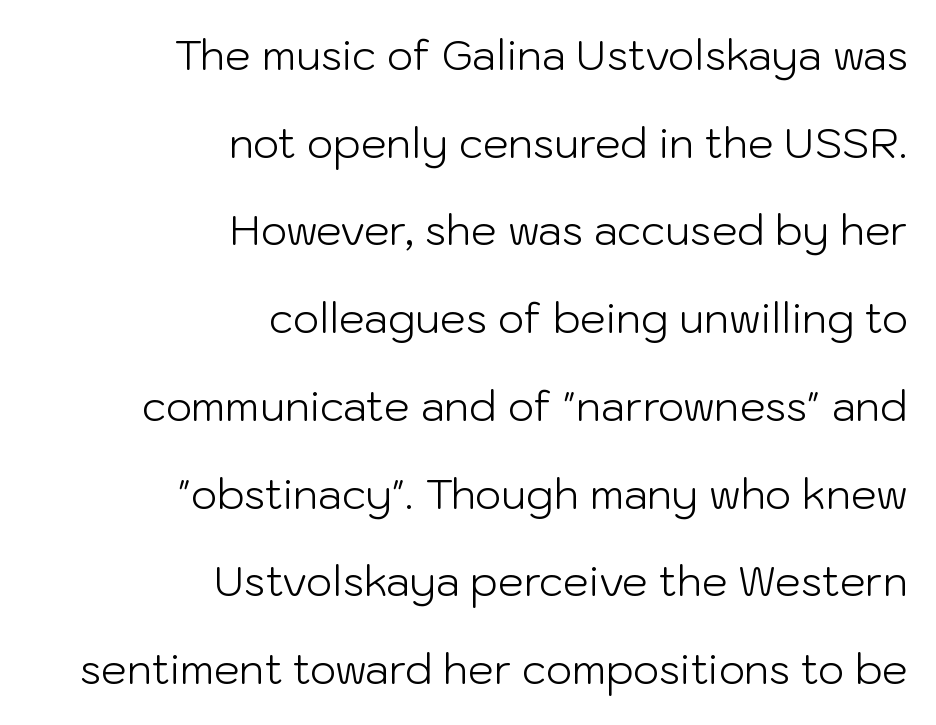
The image shows 41 px light sans-serif type, upright; set right-aligned, loose line spacing (2.14x), normal letter spacing, not underlined; low stroke contrast and a medium x-height.
